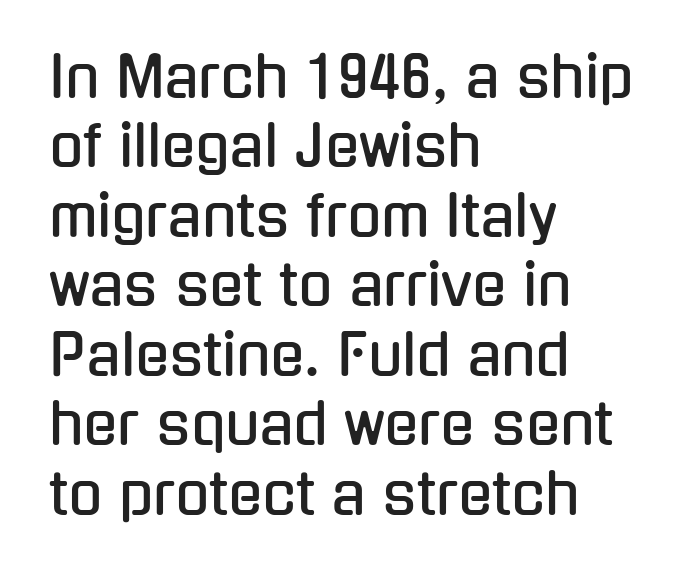
Q: Is the text italic (slanted)? A: No, it is upright.
Q: Is the typeface a serif or a sans-serif typeface? A: Sans-serif.
Q: Is the text underlined? A: No.
Q: How is the paragraph aligned? A: Left-aligned.
Q: Is the spacing between letters normal or unusually wide? A: Normal.
Q: Width (condensed, normal, or wide)? A: Condensed.
Q: Stroke contrast? A: Low.
Q: x-height? A: Medium.
Q: Monospaced? A: No.
